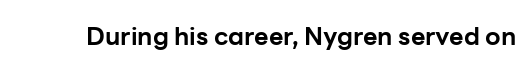
The image shows 25 px bold type, upright; set normal letter spacing, not underlined.
